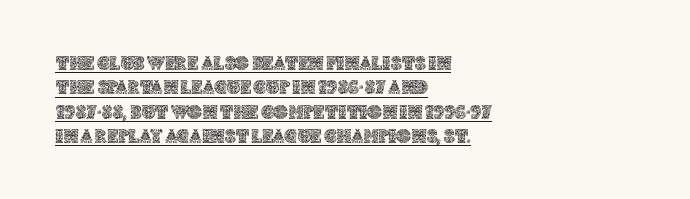
The image shows 20 px text type, upright; set left-aligned, line spacing 1.22x, normal letter spacing, underlined.
